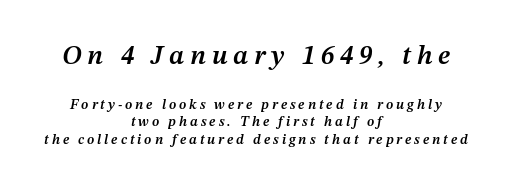
The passage shown leans; its letterforms are oblique. Compare the two chunks: the upper has the greater cap height. The foot of each line stays bare and open. On the weight axis this lands at semibold, roughly 600.
